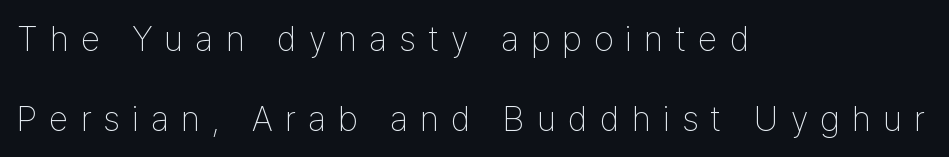
The setting favours the left margin, as ordinary paragraphs usually do. The horizontal fit of the characters is loose and conspicuously gappy. The characters display no serif detailing; their extremities are plain. Note the varied advance widths — an 'i' is clearly narrower than an 'm'. Does the lettering tilt? It doesn't — this is upright. The block of text is sparse from top to bottom, with ample space between rows.
